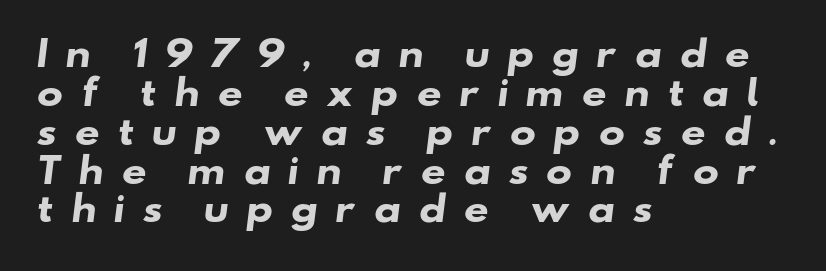
{"serif": "no", "bold": "yes", "weight": "heavy", "width": "wide", "stroke_contrast": "low", "x_height": "small", "monospaced": "no", "underline": "no", "align": "left", "line_spacing": "tight", "line_spacing_ratio": 1.11, "letter_spacing": "wide", "letter_spacing_em": 0.48, "glyph_px": 35}
